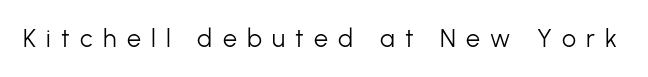
Q: Is the text bold? A: No.
Q: Is the text italic (slanted)? A: No, it is upright.
Q: Is the text underlined? A: No.
Q: Is the spacing between letters normal or unusually wide? A: Unusually wide.
